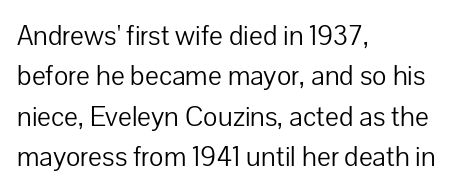
The font is comparable to plain body text, perhaps lighter. Tracking here is standard; glyphs follow each other at the usual distance. Nobody drew a line under any word here. Does the lettering tilt? It doesn't — this is upright. Notice how descenders clear the ascenders below comfortably — that's standard leading. Note the varied advance widths — an 'i' is clearly narrower than an 'm'.
